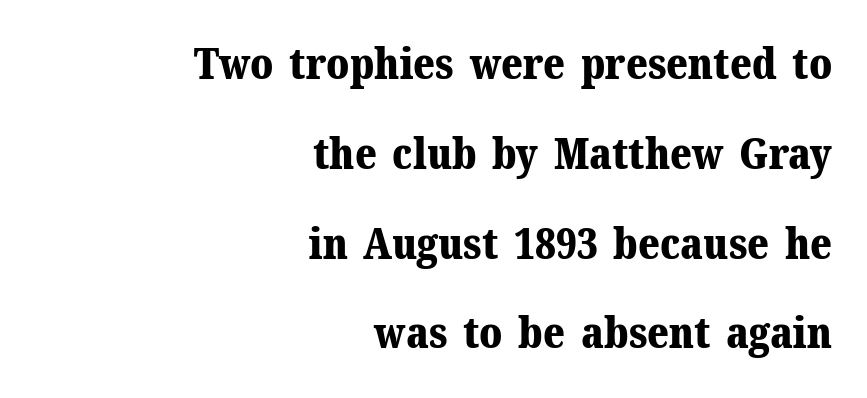
{"serif": "yes", "italic": "no", "bold": "yes", "weight": "bold", "width": "normal", "stroke_contrast": "medium", "x_height": "medium", "monospaced": "no", "underline": "no", "align": "right", "line_spacing": "loose", "line_spacing_ratio": 2.04, "letter_spacing": "normal", "letter_spacing_em": 0.0, "glyph_px": 44}
